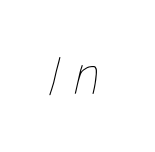
Q: Is the text bold? A: No.
Q: Is the text underlined? A: No.
Q: Is the spacing between letters normal or unusually wide? A: Unusually wide.
Q: Width (condensed, normal, or wide)? A: Condensed.
Q: Stroke contrast? A: Low.
Q: x-height? A: Large.
Q: Monospaced? A: No.
